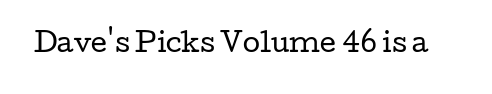
The image shows 25 px text type, upright; set normal letter spacing, not underlined.
